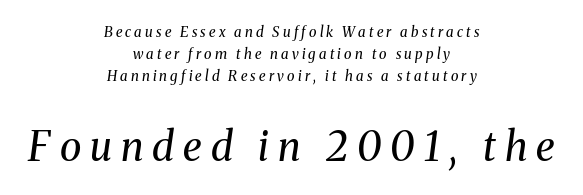
{"serif": "yes", "italic": "yes", "lean": "right", "slant_degrees": 8, "bold": "no", "weight": "regular", "width": "normal", "stroke_contrast": "medium", "x_height": "medium", "monospaced": "no", "underline": "no", "align": "center", "line_spacing": "normal", "line_spacing_ratio": 1.56, "letter_spacing": "wide", "letter_spacing_em": 0.23, "larger_block": "second", "size_ratio": 2.86, "glyph_px": 40}
